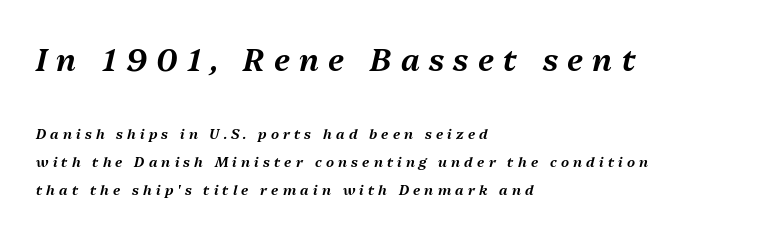
The initial chunk of copy outweighs the following chunk in type size. The zone under the glyphs is completely vacant. Line starts are locked; line ends wander. Vertical spacing — loose. Does extra space separate the letters? Yes, quite a lot of it.
